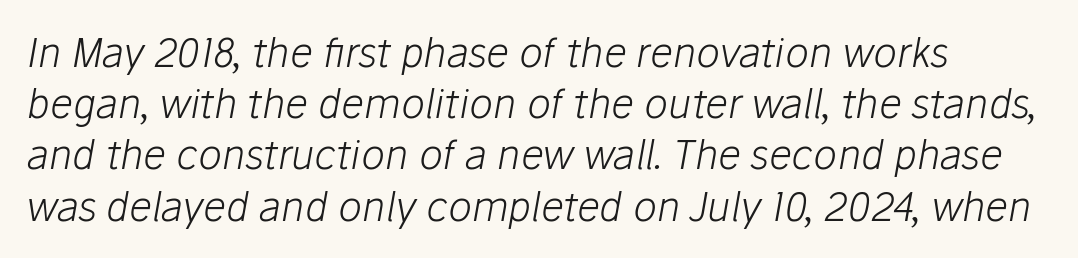
A typesetter would call this proportional, since set widths differ per character. Caption: multi-line text, flush left, ragged right. The font sits on the lighter half of the weight spectrum, regular included. Notice how the stems are inclined rather than vertical — that's the hallmark of italics.
